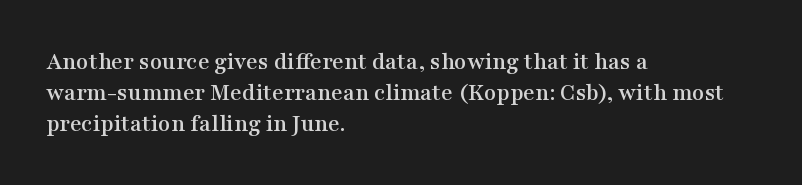
{"italic": "no", "underline": "no", "align": "left", "line_spacing_ratio": 1.24, "letter_spacing": "normal", "letter_spacing_em": 0.0, "glyph_px": 25}
